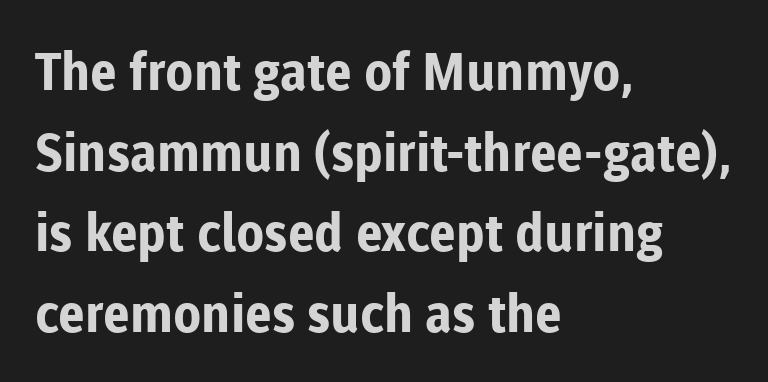
Q: Is the text bold? A: Yes.
Q: Is the text italic (slanted)? A: No, it is upright.
Q: Is the typeface a serif or a sans-serif typeface? A: Sans-serif.
Q: Is the text underlined? A: No.
Q: How is the paragraph aligned? A: Left-aligned.
Q: Is the spacing between letters normal or unusually wide? A: Normal.
Q: Is the spacing between lines tight, normal or loose? A: Normal.
Q: Width (condensed, normal, or wide)? A: Normal.
Q: Stroke contrast? A: Low.
Q: x-height? A: Medium.
Q: Monospaced? A: No.
